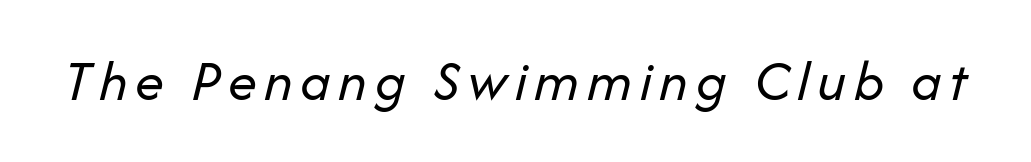
The image shows 58 px regular-weight type, italic (leaning right); set not underlined; low stroke contrast and a medium x-height.
